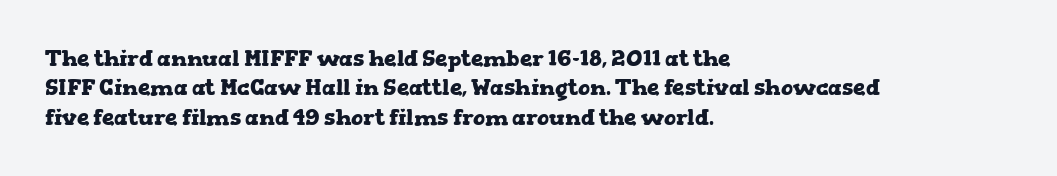
The image shows 22 px bold type, upright; set left-aligned, normal line spacing (1.34x), normal letter spacing, not underlined.
